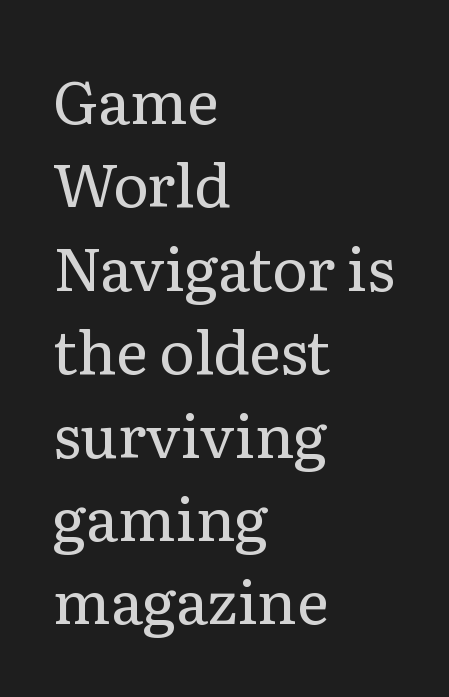
{"serif": "yes", "italic": "no", "bold": "no", "weight": "regular", "width": "normal", "stroke_contrast": "low", "x_height": "medium", "monospaced": "no", "underline": "no", "align": "left", "line_spacing": "normal", "line_spacing_ratio": 1.39, "letter_spacing": "normal", "letter_spacing_em": 0.0, "glyph_px": 60}
